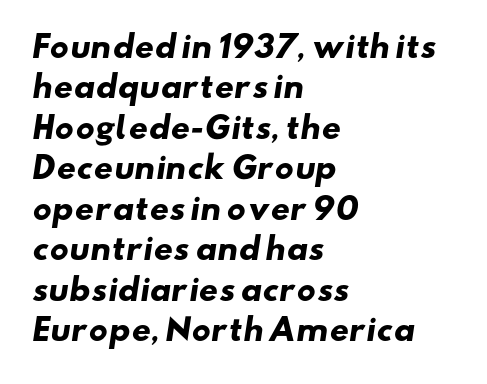
{"serif": "no", "bold": "yes", "weight": "heavy", "width": "wide", "stroke_contrast": "low", "x_height": "small", "monospaced": "no", "underline": "no", "align": "left", "line_spacing": "normal", "line_spacing_ratio": 1.35, "letter_spacing": "normal", "letter_spacing_em": 0.0, "glyph_px": 30}
